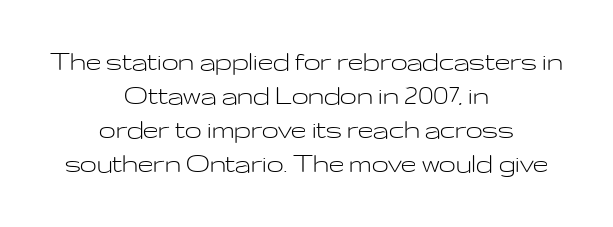
{"serif": "no", "italic": "no", "bold": "no", "weight": "light", "width": "wide", "stroke_contrast": "low", "x_height": "medium", "monospaced": "no", "underline": "no", "align": "center", "line_spacing": "tight", "line_spacing_ratio": 1.13, "letter_spacing": "normal", "letter_spacing_em": 0.0, "glyph_px": 30}
